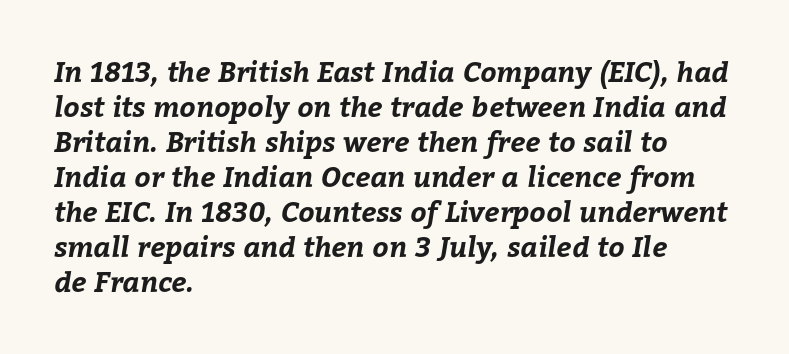
The image shows 28 px bold type; set left-aligned, normal line spacing (1.25x), normal letter spacing, not underlined; low stroke contrast and a medium x-height.
